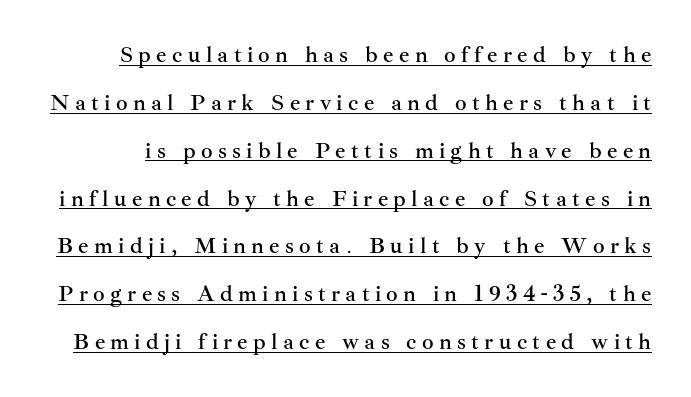
{"italic": "no", "underline": "yes", "line_spacing": "loose", "line_spacing_ratio": 2.08, "letter_spacing": "wide", "letter_spacing_em": 0.23, "glyph_px": 23}
